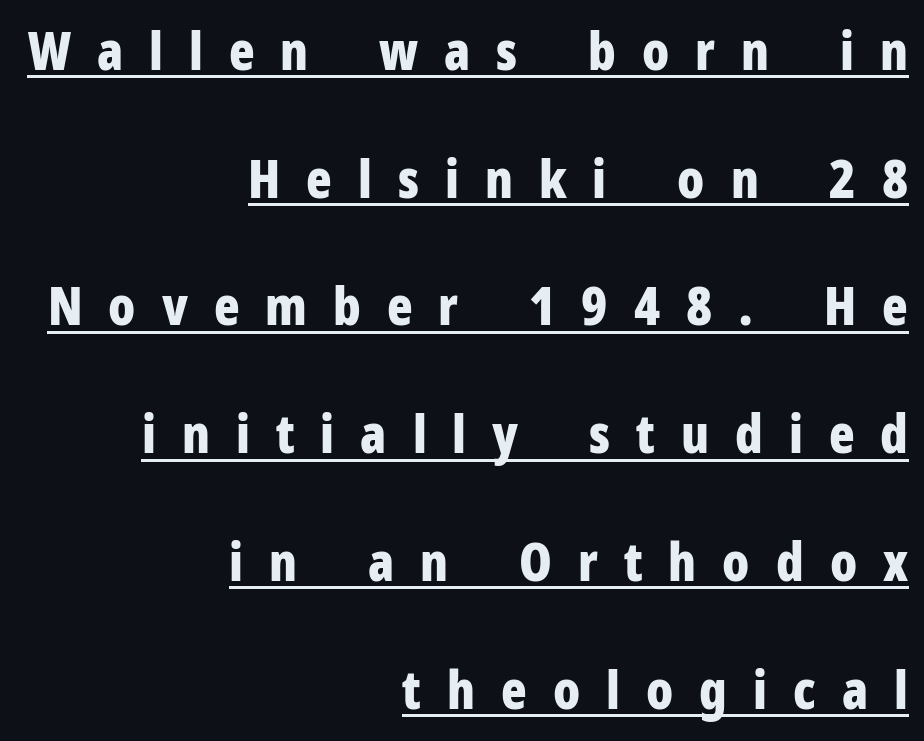
You could not count columns in this text — the font is proportionally spaced. The typesetter chose a ragged-left arrangement here. Its strokes are broad and dark, the hallmark of bold type. Does a line run under the words? Yes, clearly.
